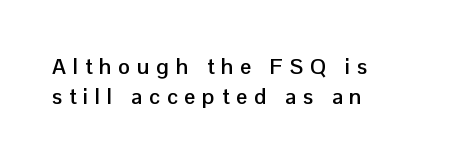
The space directly below the letters is spotless. Line beginnings align vertically; line endings do not. The leading is moderate, giving the passage an even texture. If you drew a line through each stem, it would be perfectly vertical.
